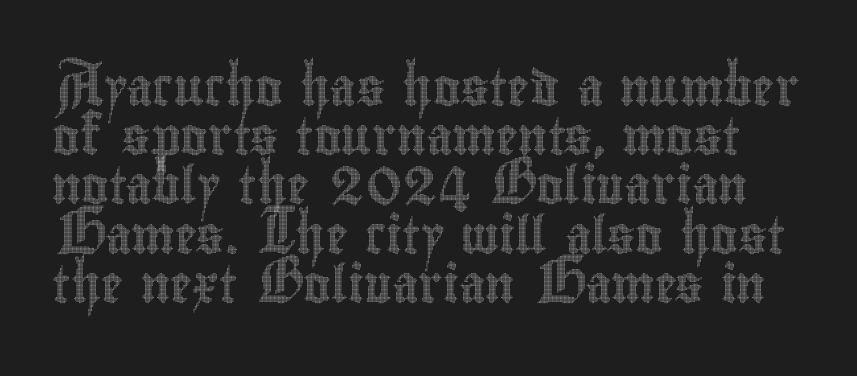
{"italic": "no", "width": "condensed", "x_height": "small", "monospaced": "no", "underline": "no", "line_spacing": "normal", "line_spacing_ratio": 1.33, "letter_spacing": "normal", "letter_spacing_em": 0.0, "glyph_px": 37}
